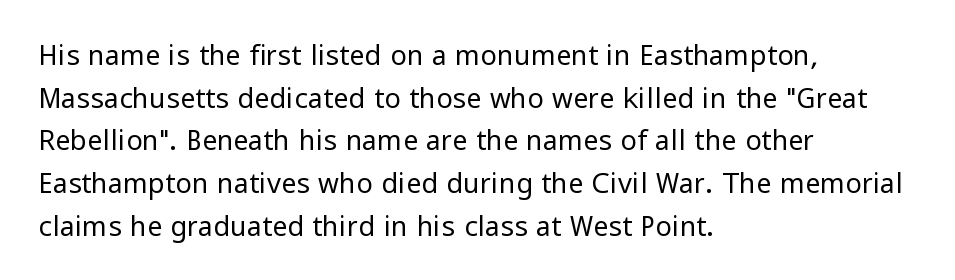
{"italic": "no", "bold": "no", "underline": "no", "align": "left", "line_spacing": "normal", "line_spacing_ratio": 1.58, "letter_spacing": "normal", "letter_spacing_em": 0.0, "glyph_px": 27}
